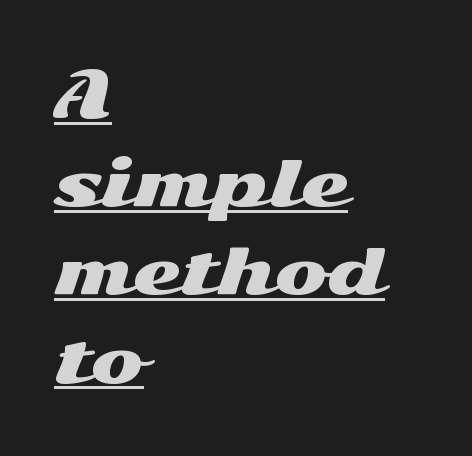
The image shows 63 px wide sans-serif type; set left-aligned, normal line spacing (1.4x), normal letter spacing, underlined; medium stroke contrast and a medium x-height.
